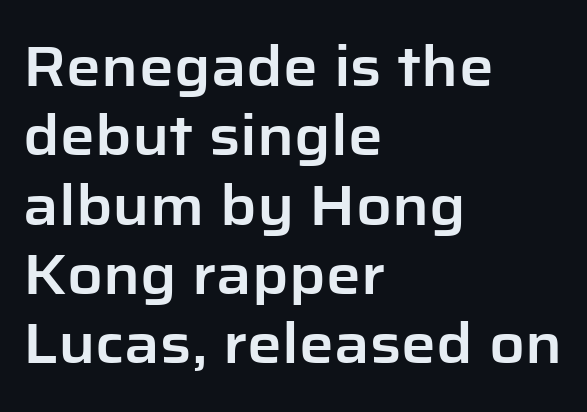
{"serif": "no", "italic": "no", "width": "normal", "stroke_contrast": "low", "x_height": "medium", "monospaced": "no", "underline": "no", "align": "left", "line_spacing": "normal", "line_spacing_ratio": 1.26, "letter_spacing": "normal", "letter_spacing_em": 0.0, "glyph_px": 55}
